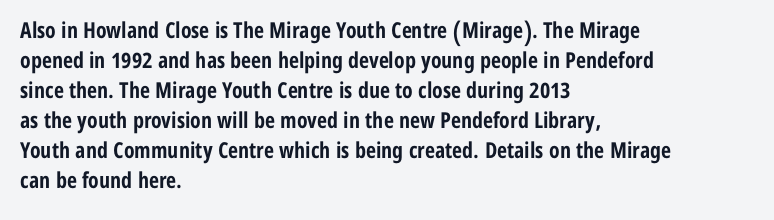
{"italic": "no", "bold": "yes", "underline": "no", "align": "left", "line_spacing": "normal", "line_spacing_ratio": 1.36, "letter_spacing": "normal", "letter_spacing_em": 0.0, "glyph_px": 22}
